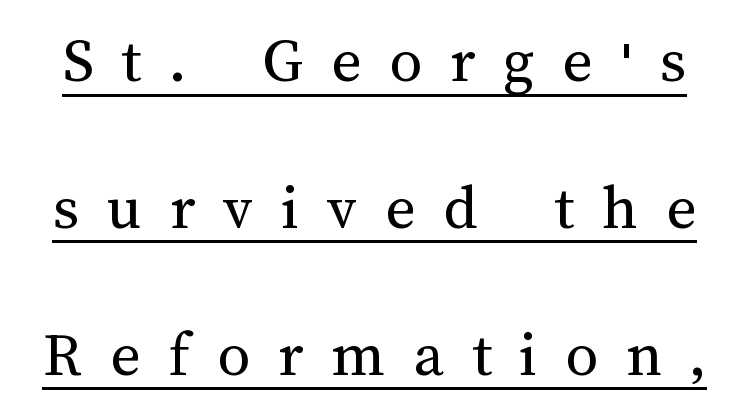
Q: Is the text bold? A: No.
Q: Is the text italic (slanted)? A: No, it is upright.
Q: Is the text underlined? A: Yes.
Q: Is the spacing between letters normal or unusually wide? A: Unusually wide.
Q: Is the spacing between lines tight, normal or loose? A: Loose.
Q: Width (condensed, normal, or wide)? A: Normal.
Q: Stroke contrast? A: Medium.
Q: x-height? A: Medium.
Q: Monospaced? A: No.
